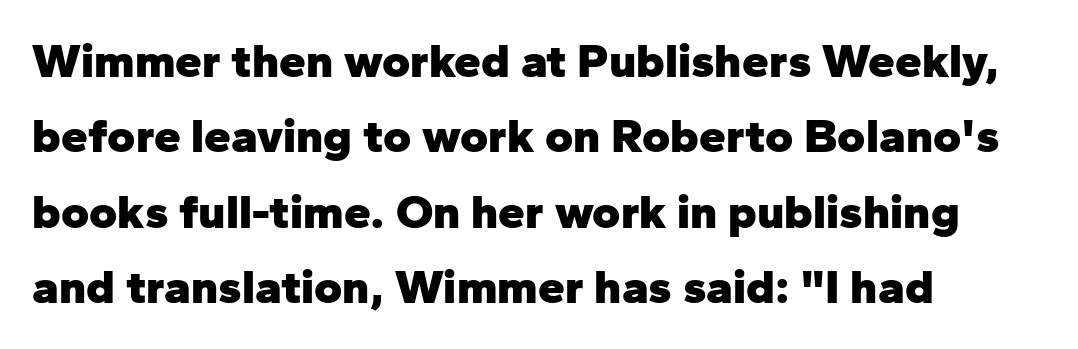
The image shows 48 px heavy sans-serif type, upright; set left-aligned, normal line spacing (1.57x), normal letter spacing, not underlined; low stroke contrast and a medium x-height.
